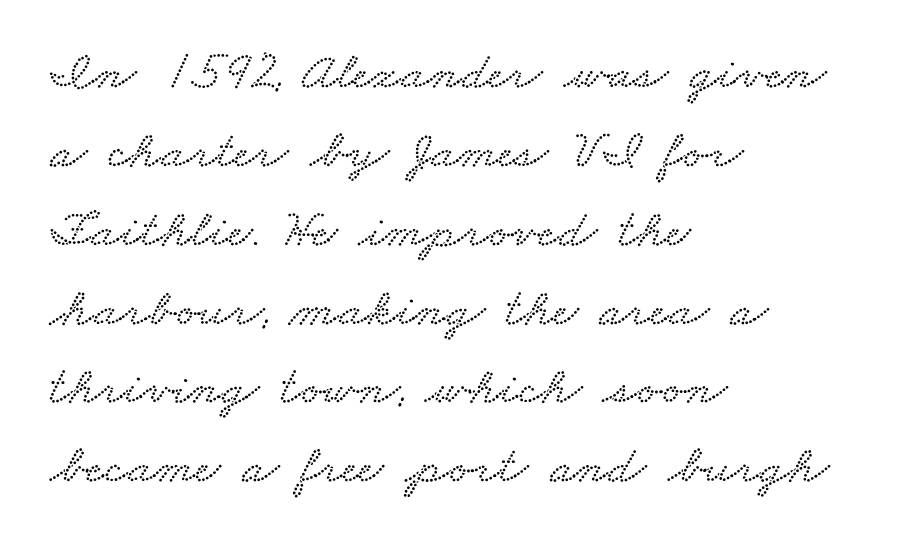
Q: Is the text underlined? A: No.
Q: How is the paragraph aligned? A: Left-aligned.
Q: Is the spacing between letters normal or unusually wide? A: Normal.
Q: Is the spacing between lines tight, normal or loose? A: Normal.
Q: Width (condensed, normal, or wide)? A: Wide.
Q: Stroke contrast? A: Low.
Q: x-height? A: Small.
Q: Monospaced? A: No.
